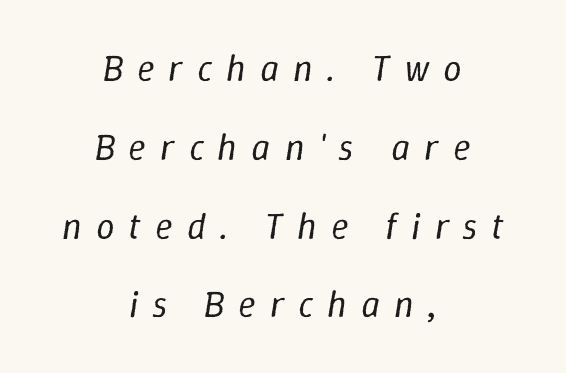
Q: Is the text bold? A: No.
Q: Is the text italic (slanted)? A: Yes, it leans right by about 9 degrees.
Q: Is the text underlined? A: No.
Q: How is the paragraph aligned? A: Centered.
Q: Is the spacing between letters normal or unusually wide? A: Unusually wide.
Q: Is the spacing between lines tight, normal or loose? A: Loose.
Q: Width (condensed, normal, or wide)? A: Normal.
Q: Stroke contrast? A: Low.
Q: x-height? A: Medium.
Q: Monospaced? A: No.
